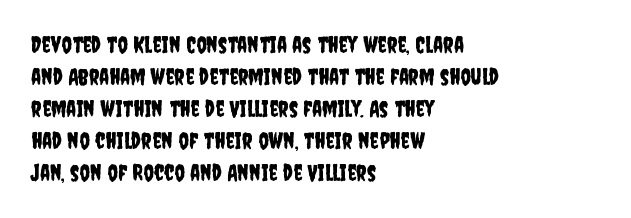
Q: Is the text italic (slanted)? A: No, it is upright.
Q: Is the text underlined? A: No.
Q: How is the paragraph aligned? A: Left-aligned.
Q: Is the spacing between letters normal or unusually wide? A: Normal.
Q: Is the spacing between lines tight, normal or loose? A: Normal.
